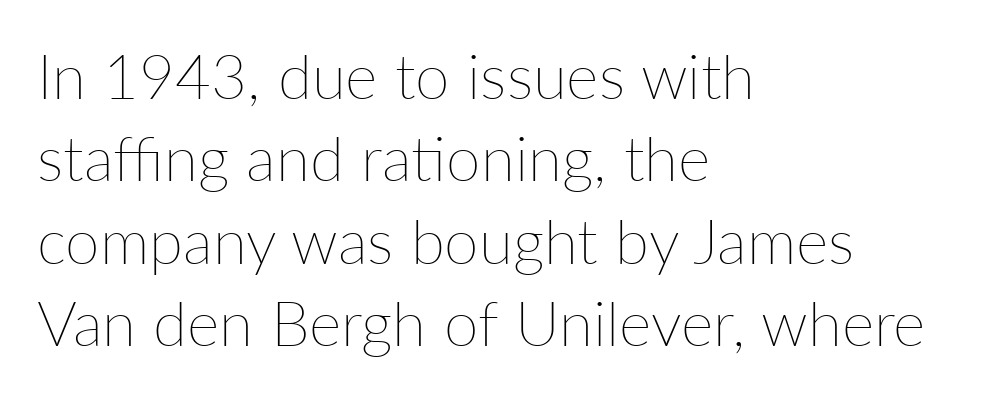
The image shows 62 px thin type, upright; set left-aligned, normal line spacing (1.33x), normal letter spacing, not underlined; low stroke contrast and a medium x-height.
